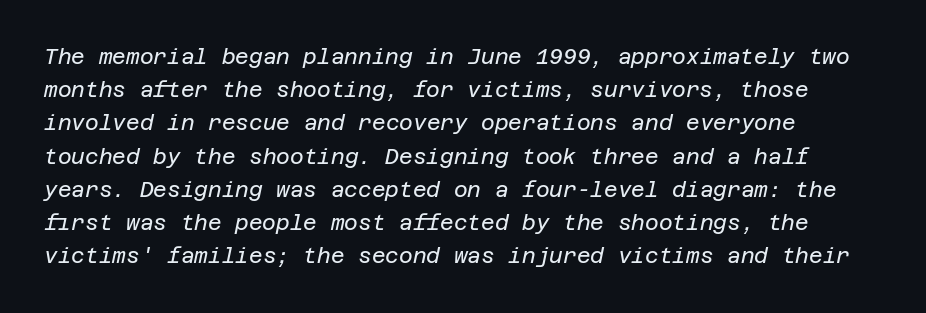
Q: Is the text bold? A: No.
Q: Is the text italic (slanted)? A: Yes, it leans right by about 12 degrees.
Q: Is the text underlined? A: No.
Q: How is the paragraph aligned? A: Left-aligned.
Q: Is the spacing between letters normal or unusually wide? A: Normal.
Q: Is the spacing between lines tight, normal or loose? A: Normal.
